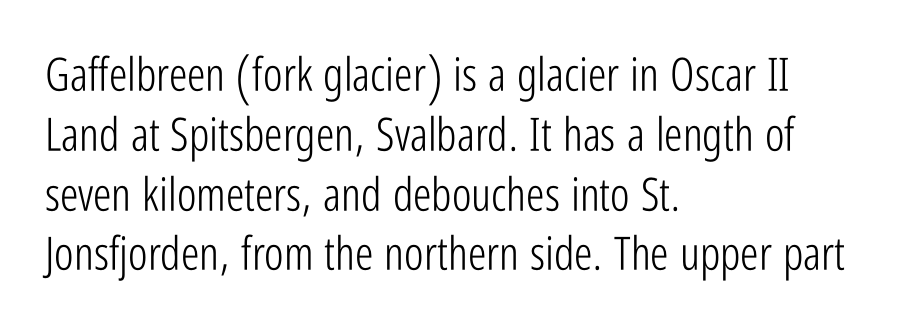
Q: Is the text bold? A: No.
Q: Is the text italic (slanted)? A: No, it is upright.
Q: Is the typeface a serif or a sans-serif typeface? A: Sans-serif.
Q: Is the text underlined? A: No.
Q: How is the paragraph aligned? A: Left-aligned.
Q: Is the spacing between letters normal or unusually wide? A: Normal.
Q: Is the spacing between lines tight, normal or loose? A: Normal.
Q: Width (condensed, normal, or wide)? A: Condensed.
Q: Stroke contrast? A: Low.
Q: x-height? A: Medium.
Q: Monospaced? A: No.
